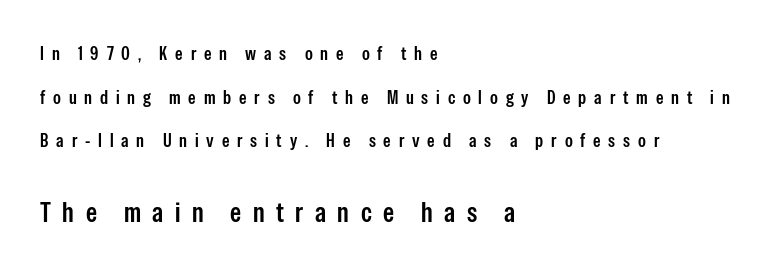
The rendering inserts visible extra space after every character. You could fit nearly another row in the gap between these rows. The paragraph has a hard left edge and a soft right edge. The letters in the lower block stand taller than those in the block above. Spacing verdict: proportional, widths tailored to each character. Unlike a traditional serif, this face leaves its strokes unadorned.
